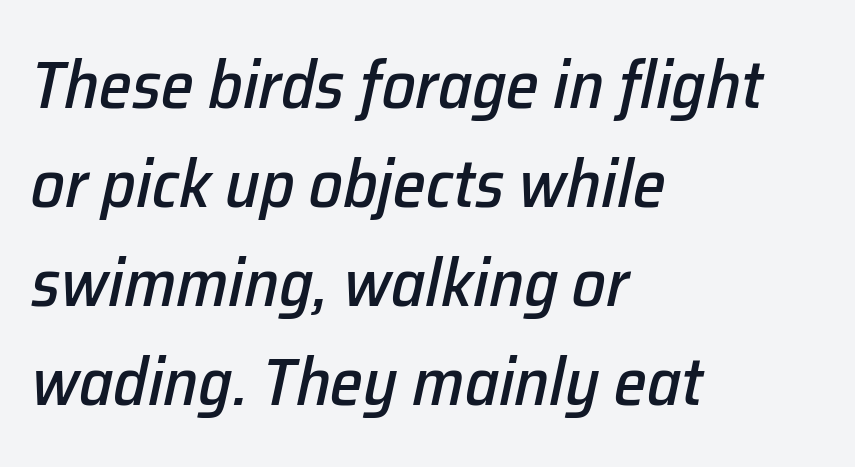
Q: Is the text italic (slanted)? A: Yes, it leans right by about 12 degrees.
Q: Is the text underlined? A: No.
Q: How is the paragraph aligned? A: Left-aligned.
Q: Is the spacing between letters normal or unusually wide? A: Normal.
Q: Is the spacing between lines tight, normal or loose? A: Normal.
Q: Width (condensed, normal, or wide)? A: Normal.
Q: Stroke contrast? A: Low.
Q: x-height? A: Medium.
Q: Monospaced? A: No.
